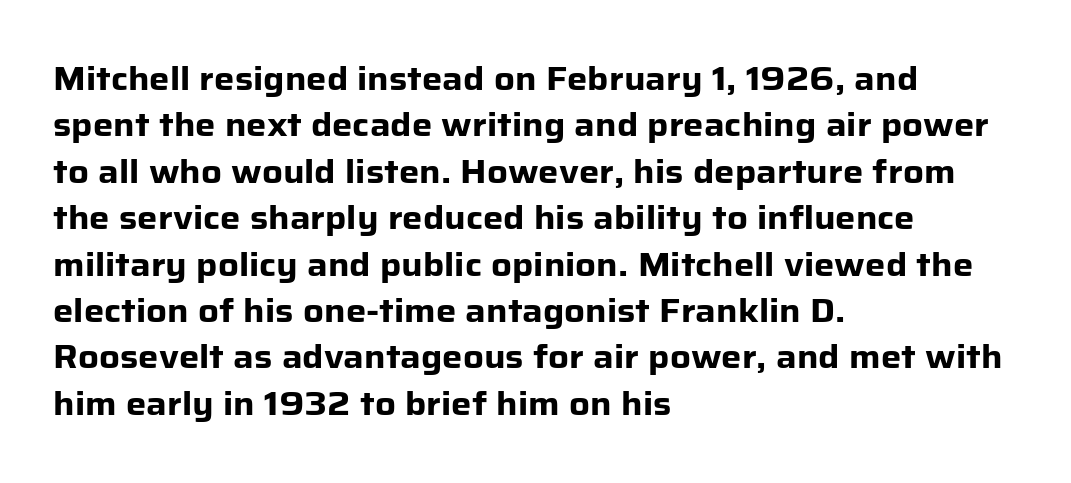
The image shows 32 px heavy sans-serif type, upright; set left-aligned, normal line spacing (1.45x), normal letter spacing, not underlined; low stroke contrast and a medium x-height.
